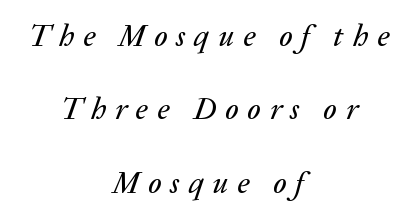
Loosely led — the rows are spread out. The line texture is sparse and dotted thanks to wide tracking. These lines are centered, leaving both edges ragged. This sample has the flowing, uneven cadence of proportional lettering.
